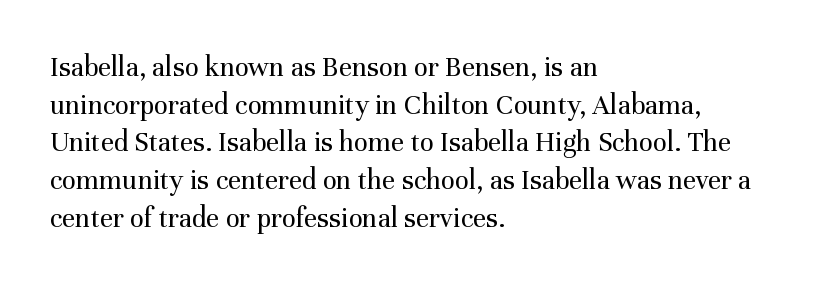
The cut favours lightness, reaching ordinary text weight at its darkest. In terms of letterform style, serifs are clearly present. The glyphs are unaccompanied by any horizontal stroke below them. Whoever set this chose a conventional vertical rhythm. It's the straight-up-and-down kind of type. This sample has the flowing, uneven cadence of proportional lettering.
